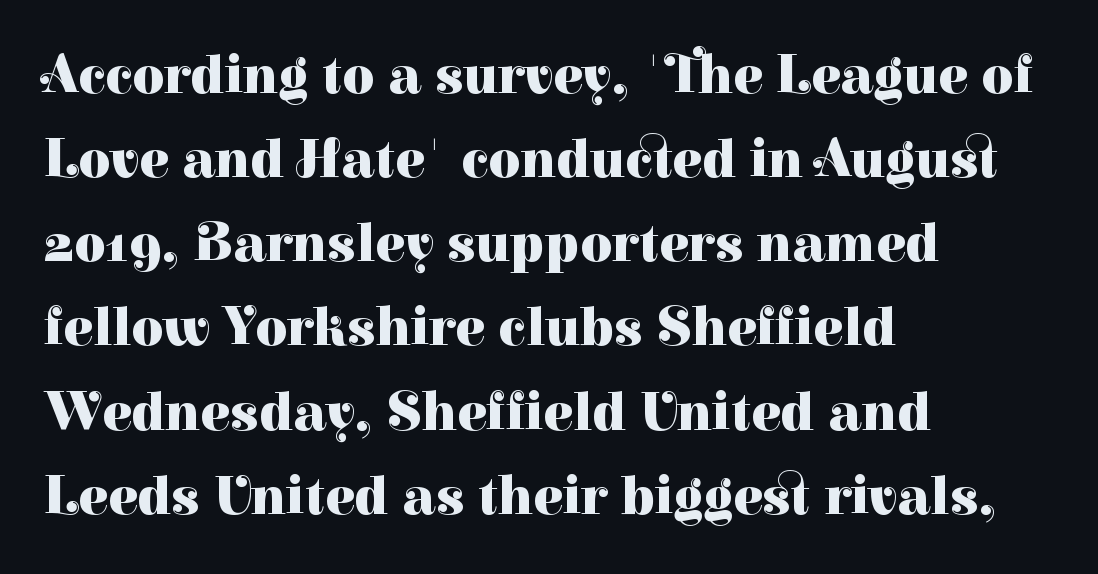
{"serif": "yes", "italic": "no", "bold": "yes", "weight": "heavy", "width": "normal", "stroke_contrast": "high", "x_height": "medium", "monospaced": "no", "underline": "no", "align": "left", "line_spacing": "normal", "line_spacing_ratio": 1.53, "letter_spacing": "normal", "letter_spacing_em": 0.0, "glyph_px": 55}
